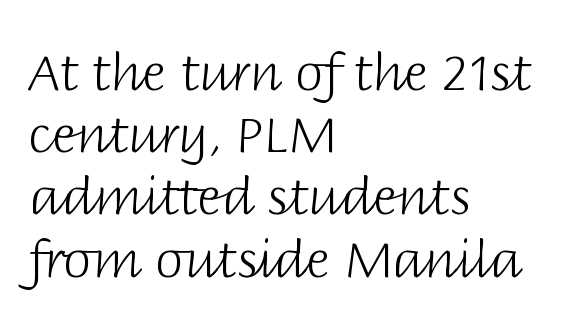
Q: Is the text bold? A: No.
Q: Is the text italic (slanted)? A: No, it is upright.
Q: Is the typeface a serif or a sans-serif typeface? A: Sans-serif.
Q: Is the text underlined? A: No.
Q: How is the paragraph aligned? A: Left-aligned.
Q: Is the spacing between letters normal or unusually wide? A: Normal.
Q: Width (condensed, normal, or wide)? A: Normal.
Q: Stroke contrast? A: Low.
Q: x-height? A: Large.
Q: Monospaced? A: No.
